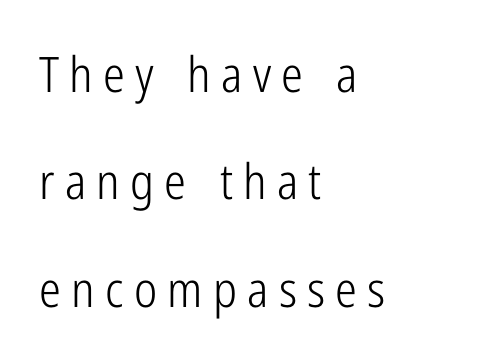
{"serif": "no", "italic": "no", "bold": "no", "weight": "light", "width": "condensed", "stroke_contrast": "low", "x_height": "medium", "monospaced": "no", "underline": "no", "align": "left", "line_spacing": "loose", "line_spacing_ratio": 2.19, "letter_spacing": "wide", "letter_spacing_em": 0.21, "glyph_px": 49}
